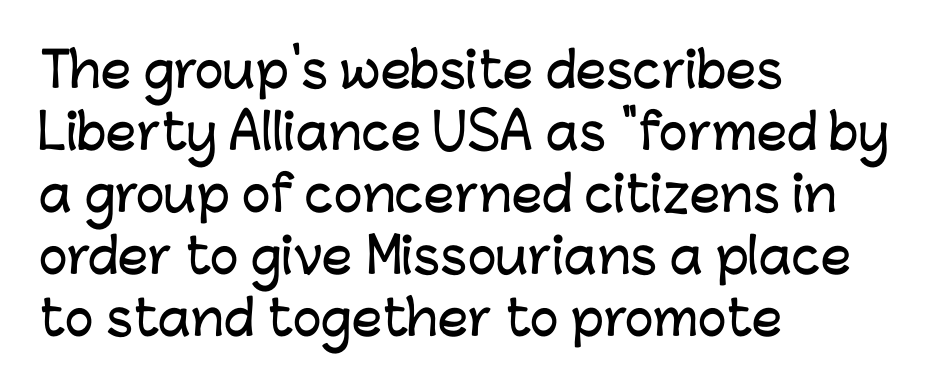
The image shows 48 px sans-serif type, upright; set left-aligned, normal line spacing (1.29x), normal letter spacing, not underlined; low stroke contrast and a medium x-height.
